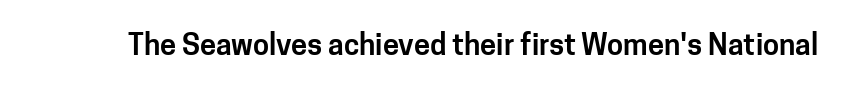
{"serif": "no", "italic": "no", "width": "normal", "stroke_contrast": "low", "x_height": "medium", "monospaced": "no", "underline": "no", "letter_spacing": "normal", "letter_spacing_em": 0.0, "glyph_px": 29}
